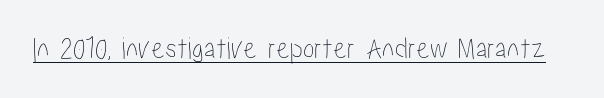
The image shows 31 px condensed type, upright; set normal letter spacing, underlined; low stroke contrast and a medium x-height.
